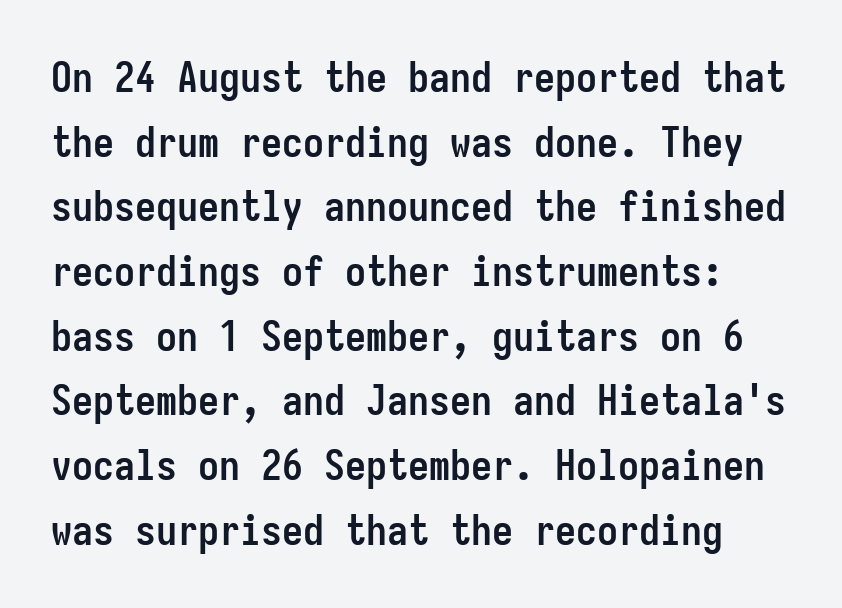
Q: Is the text bold? A: Yes.
Q: Is the text italic (slanted)? A: No, it is upright.
Q: Is the typeface a serif or a sans-serif typeface? A: Sans-serif.
Q: Is the text underlined? A: No.
Q: Is the spacing between letters normal or unusually wide? A: Normal.
Q: Is the spacing between lines tight, normal or loose? A: Normal.
Q: Width (condensed, normal, or wide)? A: Condensed.
Q: Stroke contrast? A: Low.
Q: x-height? A: Medium.
Q: Monospaced? A: Yes.
